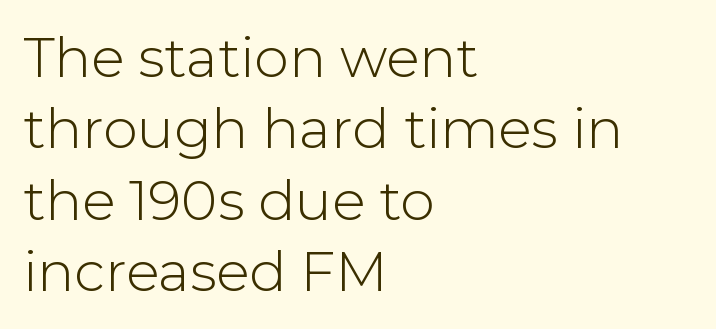
The image shows 55 px light sans-serif type, upright; set left-aligned, normal line spacing (1.3x), normal letter spacing, not underlined; low stroke contrast and a medium x-height.
